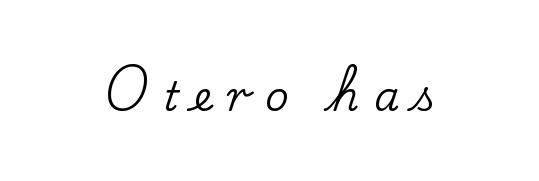
Q: Is the text italic (slanted)? A: Yes.
Q: Is the typeface a serif or a sans-serif typeface? A: Serif.
Q: Is the text underlined? A: No.
Q: How is the paragraph aligned? A: Centered.
Q: Is the spacing between letters normal or unusually wide? A: Unusually wide.
Q: Width (condensed, normal, or wide)? A: Normal.
Q: Stroke contrast? A: Low.
Q: x-height? A: Small.
Q: Monospaced? A: No.
